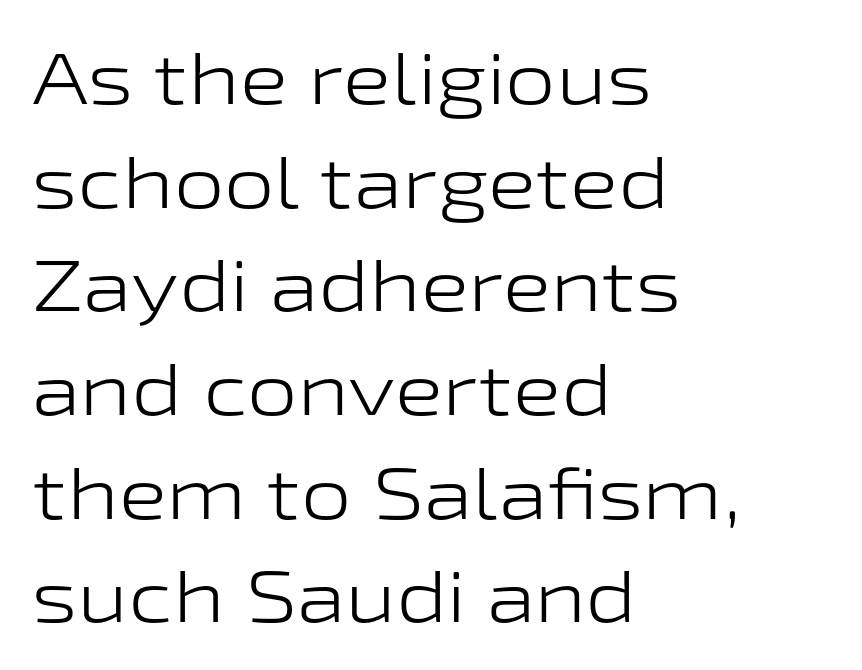
The image shows 72 px light, wide sans-serif type, upright; set left-aligned, normal line spacing (1.44x), normal letter spacing, not underlined; low stroke contrast and a medium x-height.
